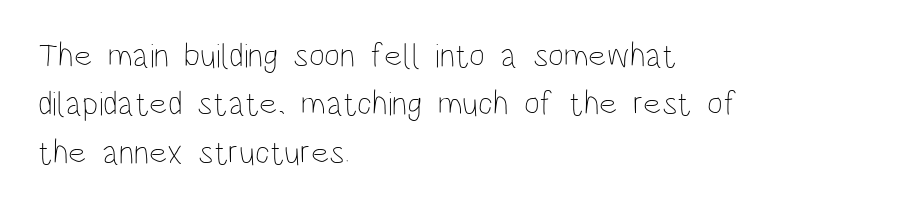
Teacher's note: observe the even left margin — that is flush-left alignment. The gaps between neighbouring characters are ordinary and unremarkable. Do the characters align in a grid? No, the font is proportional. The area under the type is left untouched. The font sits on the lighter half of the weight spectrum, regular included. The font's upright variant was chosen for this text.
